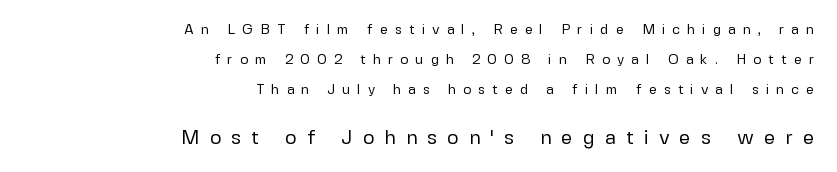
Each line ends at the same right margin while the left side varies. Which chunk is bigger? The second one — the bottom block dwarfs the top. Baseline-to-baseline distance is far greater than the letter height. Stems and bowls with no extra thickness — not bold. You could only call the tracking loose — the letters float apart.
